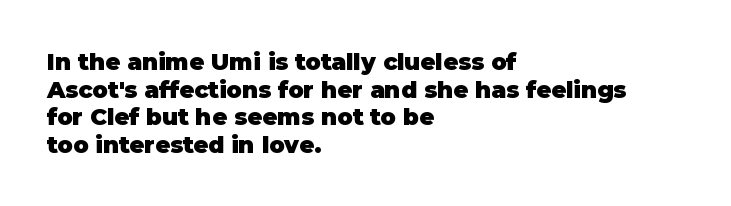
{"italic": "no", "bold": "yes", "underline": "no", "align": "left", "line_spacing_ratio": 1.2, "letter_spacing": "normal", "letter_spacing_em": 0.0, "glyph_px": 23}
